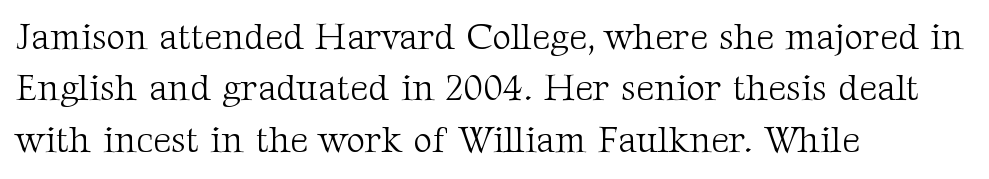
{"serif": "yes", "italic": "no", "bold": "no", "weight": "light", "width": "normal", "stroke_contrast": "medium", "x_height": "medium", "monospaced": "no", "underline": "no", "align": "left", "line_spacing": "normal", "line_spacing_ratio": 1.43, "letter_spacing": "normal", "letter_spacing_em": 0.0, "glyph_px": 36}
